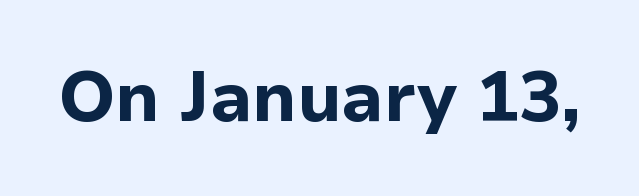
What kind of face is this? One without serifs — a sans. Standard letterfit; no display-style spreading of the glyphs. Each letter keeps its own natural width here, so spacing adapts to shape. Upright lettering throughout. Letters rest on an invisible, unmarked baseline.
